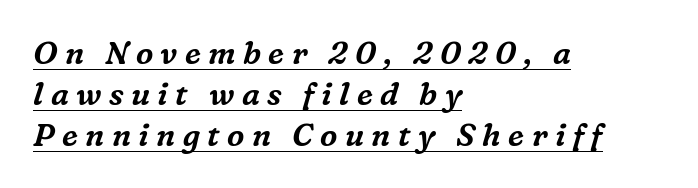
Q: Is the text italic (slanted)? A: Yes, it leans right by about 16 degrees.
Q: Is the typeface a serif or a sans-serif typeface? A: Serif.
Q: Is the text underlined? A: Yes.
Q: How is the paragraph aligned? A: Left-aligned.
Q: Is the spacing between letters normal or unusually wide? A: Unusually wide.
Q: Is the spacing between lines tight, normal or loose? A: Normal.
Q: Width (condensed, normal, or wide)? A: Normal.
Q: Stroke contrast? A: Medium.
Q: x-height? A: Medium.
Q: Monospaced? A: No.
